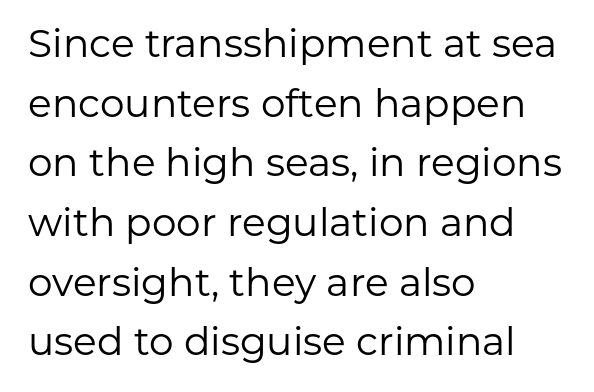
The image shows 39 px regular-weight sans-serif type, upright; set left-aligned, normal line spacing (1.53x), normal letter spacing, not underlined; low stroke contrast and a medium x-height.
